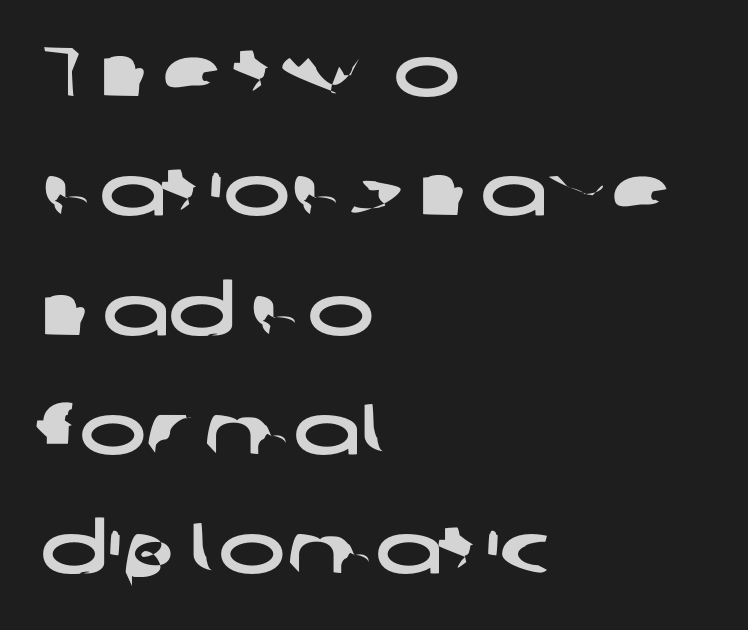
The image shows 71 px wide sans-serif type; set left-aligned, normal line spacing (1.68x), normal letter spacing, not underlined; low stroke contrast and a medium x-height.
